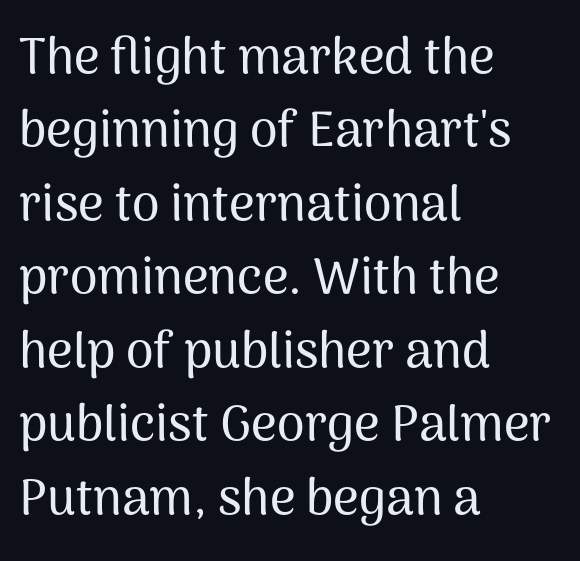
Q: Is the text italic (slanted)? A: No, it is upright.
Q: Is the typeface a serif or a sans-serif typeface? A: Sans-serif.
Q: Is the text underlined? A: No.
Q: How is the paragraph aligned? A: Left-aligned.
Q: Is the spacing between letters normal or unusually wide? A: Normal.
Q: Is the spacing between lines tight, normal or loose? A: Normal.
Q: Width (condensed, normal, or wide)? A: Normal.
Q: Stroke contrast? A: Medium.
Q: x-height? A: Medium.
Q: Monospaced? A: No.
